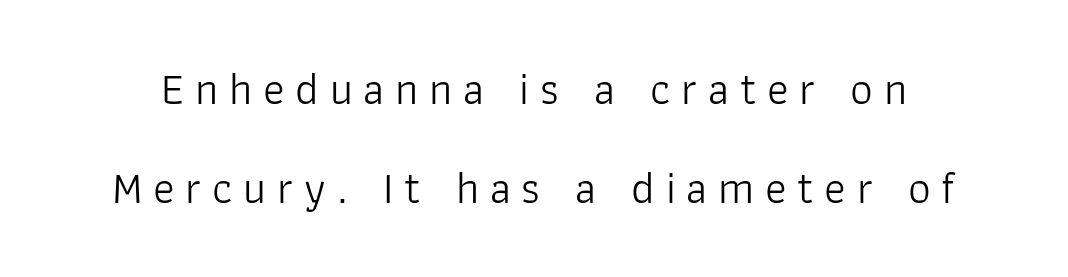
{"serif": "no", "italic": "no", "bold": "no", "weight": "light", "width": "normal", "stroke_contrast": "low", "x_height": "medium", "monospaced": "no", "underline": "no", "line_spacing": "loose", "line_spacing_ratio": 2.21, "letter_spacing": "wide", "letter_spacing_em": 0.24, "glyph_px": 45}
